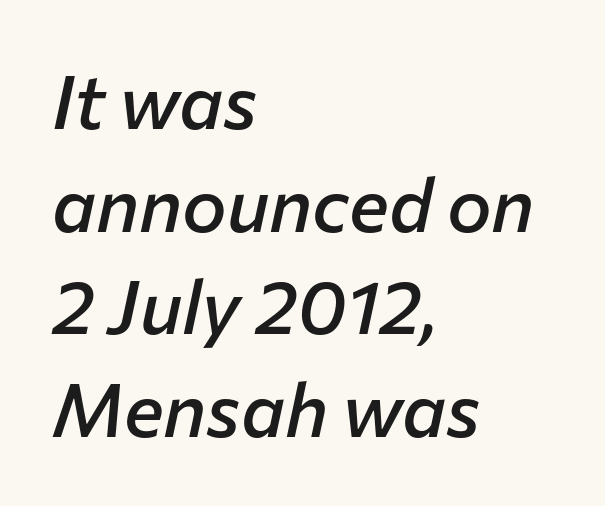
The image shows 75 px semibold type, italic (leaning right); set left-aligned, normal line spacing (1.37x), normal letter spacing, not underlined; low stroke contrast and a medium x-height.
